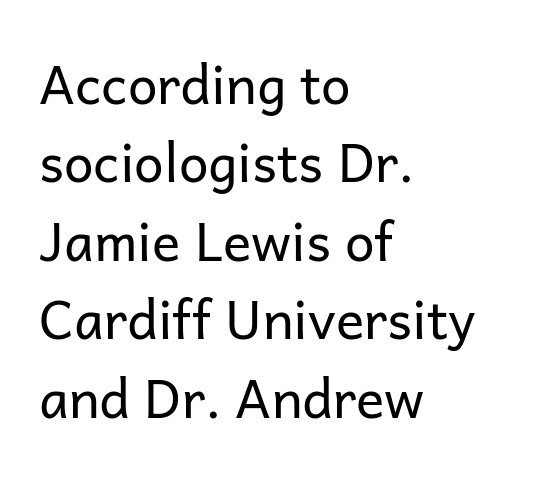
The baseline area is clear. No italicization has been applied; the sample stays upright. This is sans-serif lettering, the kind often seen on screens and signage. The lines sit at an ordinary, default distance from one another. Observe the ordinary spacing: letters are neighbours, not strangers.
